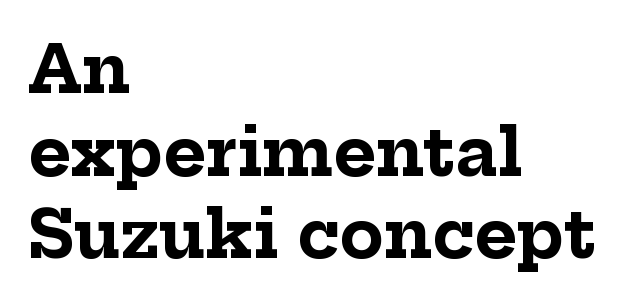
The image shows 65 px bold serif type, upright; set left-aligned, normal line spacing (1.27x), normal letter spacing, not underlined; low stroke contrast and a medium x-height.
